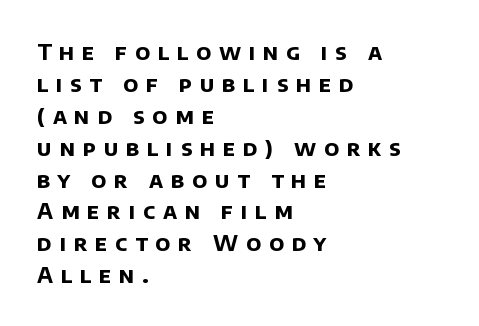
The image shows 22 px bold type; set left-aligned, normal line spacing (1.45x), unusually wide letter spacing (+0.35 em), not underlined.
